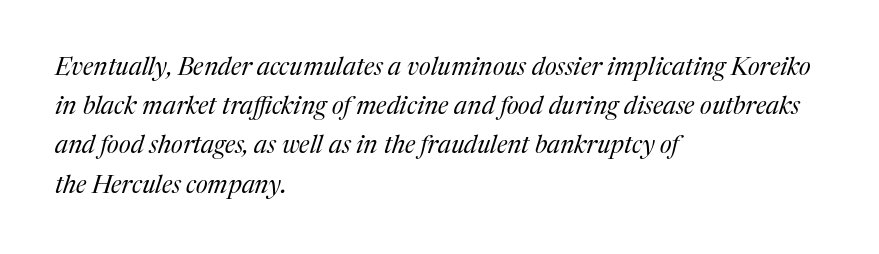
Summary of vertical rhythm: regular, with standard interline spacing. Vertical stems look standard width or narrower in stroke. A typesetter would mark this as italic. The horizontal fit of the characters is conventional and even.
